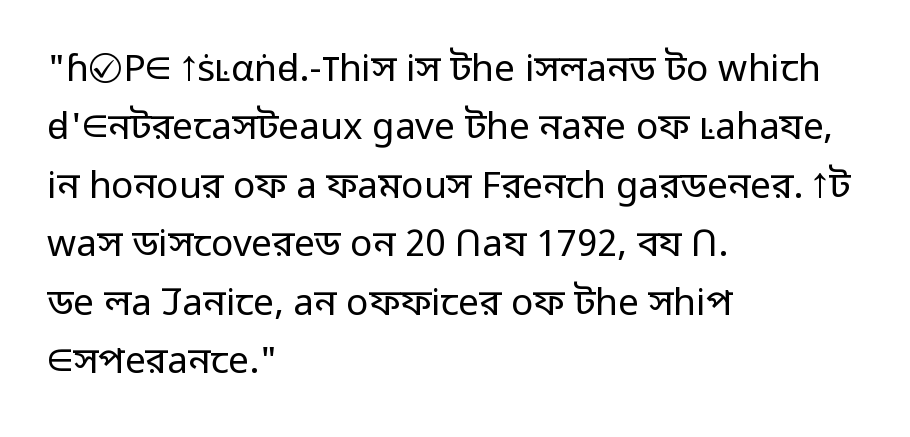
Note the varied advance widths — an 'i' is clearly narrower than an 'm'. A classic flush-left, rag-right setting is used for this passage. Caption: face not bold, strokes unweighted. The passage shown is typeset with a sans-serif family. There is no visible air inserted between adjacent glyphs.
